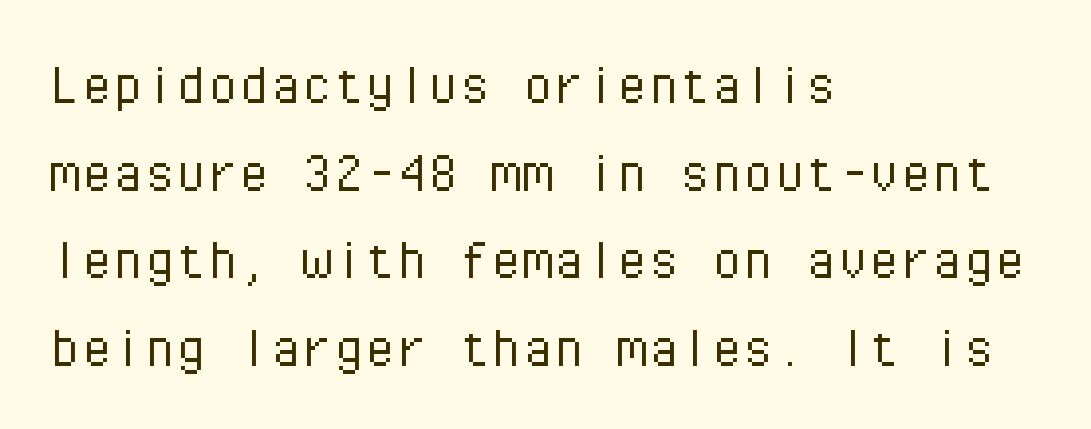
The image shows 63 px light sans-serif type, upright, monospaced; set left-aligned, normal line spacing (1.39x), normal letter spacing, not underlined; low stroke contrast and a medium x-height.
